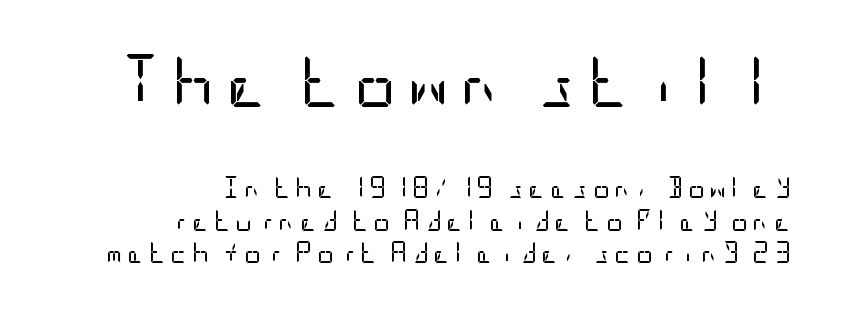
The image shows 52 px regular-weight, condensed sans-serif type, upright; set right-aligned, normal line spacing (1.55x), unusually wide letter spacing (+0.21 em), not underlined; the first (top) block is 2.48x larger; low stroke contrast and a large x-height.
